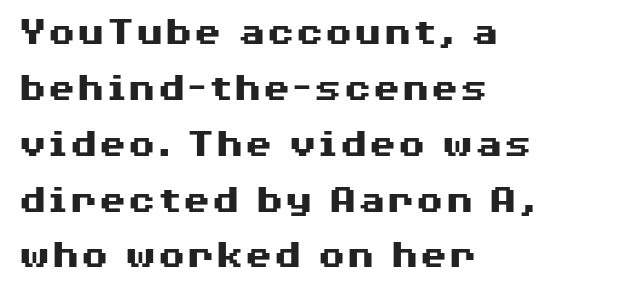
The typography opts for an upright posture over an oblique one. The text block is weighted toward the left margin, trailing off unevenly rightward. Examine the stroke ends and you'll find no serifs. Is the type bold? Yes — the strokes are clearly thick and heavy.
